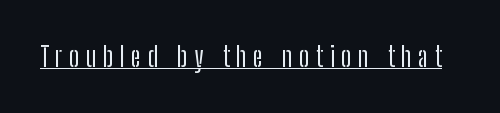
{"italic": "no", "underline": "yes", "letter_spacing": "wide", "letter_spacing_em": 0.25, "glyph_px": 27}
